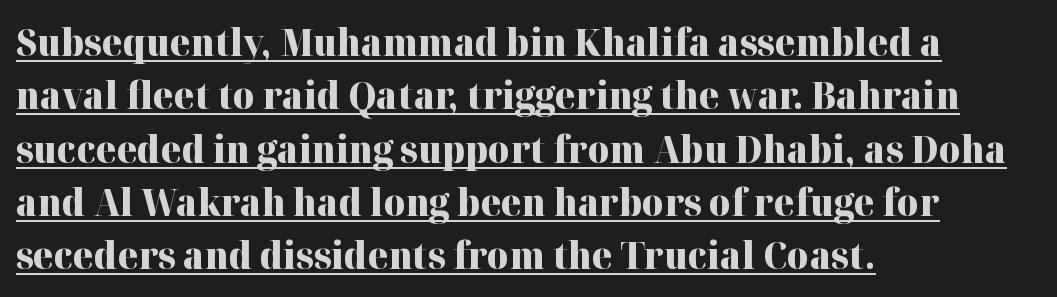
Q: Is the text bold? A: Yes.
Q: Is the text italic (slanted)? A: No, it is upright.
Q: Is the typeface a serif or a sans-serif typeface? A: Serif.
Q: Is the text underlined? A: Yes.
Q: How is the paragraph aligned? A: Left-aligned.
Q: Is the spacing between letters normal or unusually wide? A: Normal.
Q: Is the spacing between lines tight, normal or loose? A: Normal.
Q: Width (condensed, normal, or wide)? A: Normal.
Q: Stroke contrast? A: High.
Q: x-height? A: Medium.
Q: Monospaced? A: No.
